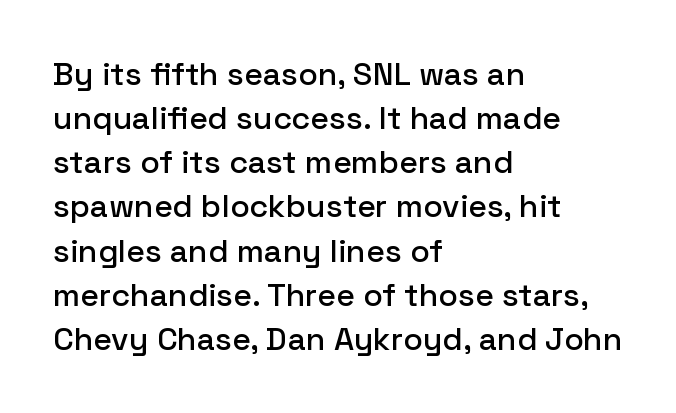
Q: Is the text italic (slanted)? A: No, it is upright.
Q: Is the typeface a serif or a sans-serif typeface? A: Sans-serif.
Q: Is the text underlined? A: No.
Q: How is the paragraph aligned? A: Left-aligned.
Q: Is the spacing between letters normal or unusually wide? A: Normal.
Q: Is the spacing between lines tight, normal or loose? A: Normal.
Q: Width (condensed, normal, or wide)? A: Normal.
Q: Stroke contrast? A: Low.
Q: x-height? A: Medium.
Q: Monospaced? A: No.
